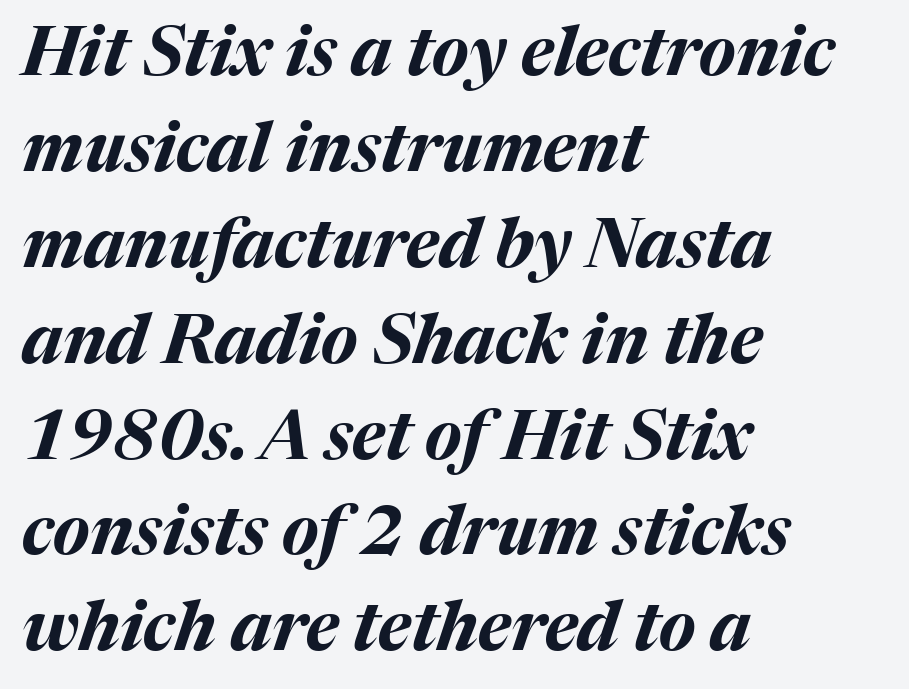
The image shows 68 px bold type, italic (leaning right); set left-aligned, normal line spacing (1.41x), normal letter spacing, not underlined; medium stroke contrast and a medium x-height.
